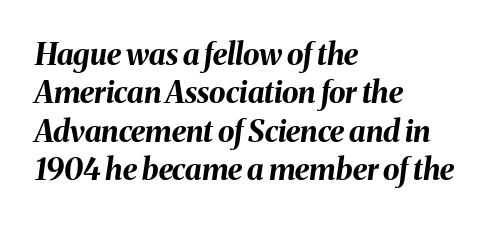
The specimen reads as italic at a glance. Weight: bold. The paragraph has a hard left edge and a soft right edge. Baseline-to-baseline distance is the conventional proportion of letter height. No extra tracking has been applied to these lines. This sample has the flowing, uneven cadence of proportional lettering.
